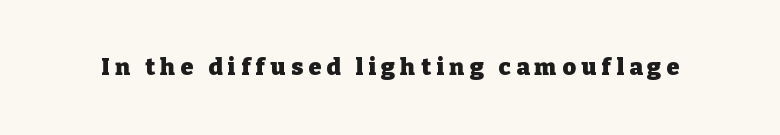
Q: Is the text bold? A: Yes.
Q: Is the text italic (slanted)? A: No, it is upright.
Q: Is the text underlined? A: No.
Q: Is the spacing between letters normal or unusually wide? A: Unusually wide.
